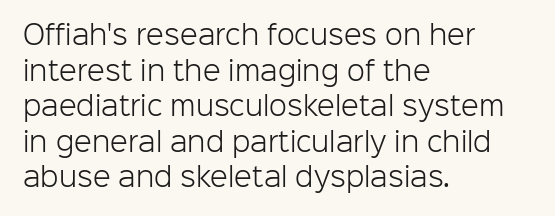
Q: Is the text bold? A: No.
Q: Is the text italic (slanted)? A: No, it is upright.
Q: Is the text underlined? A: No.
Q: How is the paragraph aligned? A: Left-aligned.
Q: Is the spacing between letters normal or unusually wide? A: Normal.
Q: Is the spacing between lines tight, normal or loose? A: Normal.
